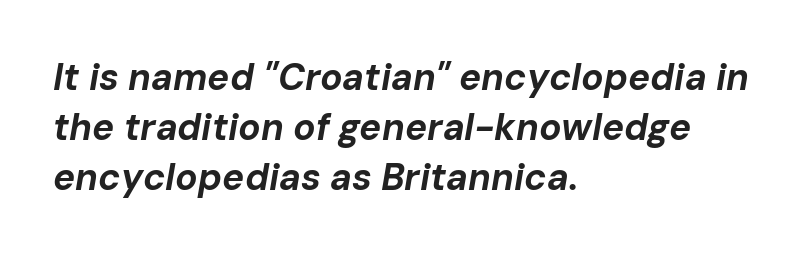
The image shows 37 px bold type, italic (leaning right); set left-aligned, normal line spacing (1.35x), normal letter spacing, not underlined; low stroke contrast and a medium x-height.
